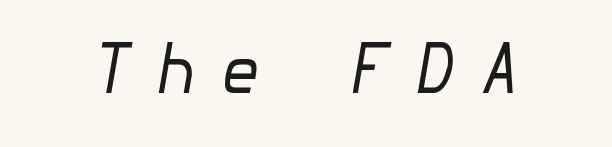
Quick note: underline off. A quiet, ordinary-to-light weight characterises the typeface. Posture: slanted. You could only call the tracking loose — the letters float apart.
